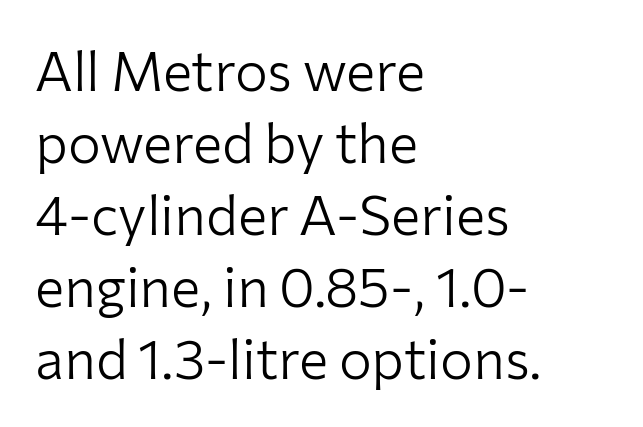
{"serif": "no", "italic": "no", "bold": "no", "weight": "light", "width": "normal", "stroke_contrast": "low", "x_height": "medium", "monospaced": "no", "underline": "no", "align": "left", "line_spacing": "normal", "line_spacing_ratio": 1.31, "letter_spacing": "normal", "letter_spacing_em": 0.0, "glyph_px": 55}
